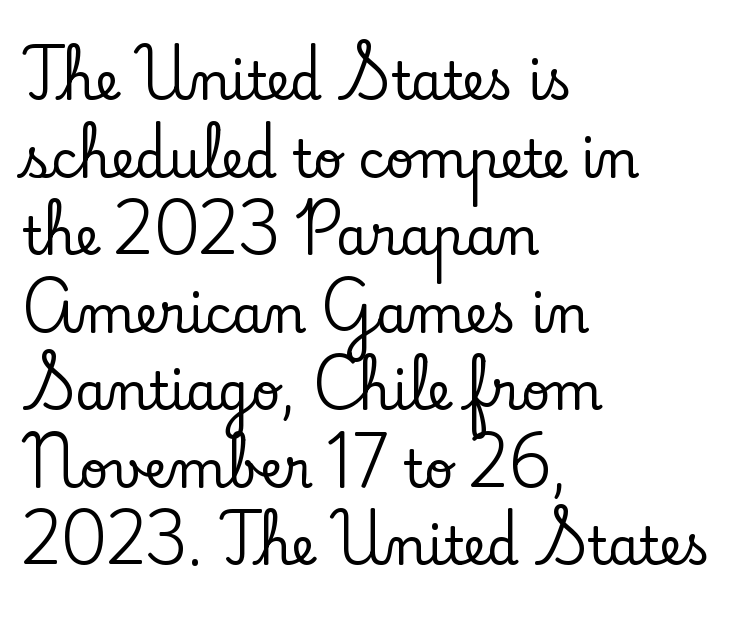
Q: Is the text italic (slanted)? A: No, it is upright.
Q: Is the typeface a serif or a sans-serif typeface? A: Serif.
Q: Is the text underlined? A: No.
Q: How is the paragraph aligned? A: Left-aligned.
Q: Is the spacing between letters normal or unusually wide? A: Normal.
Q: Is the spacing between lines tight, normal or loose? A: Normal.
Q: Width (condensed, normal, or wide)? A: Normal.
Q: Stroke contrast? A: Low.
Q: x-height? A: Small.
Q: Monospaced? A: No.
